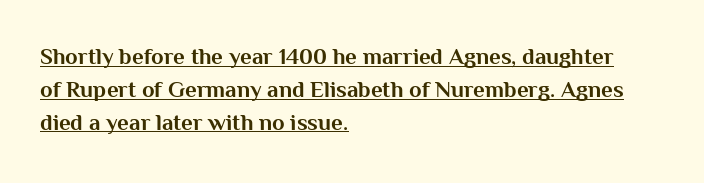
Q: Is the text bold? A: Yes.
Q: Is the text italic (slanted)? A: No, it is upright.
Q: Is the text underlined? A: Yes.
Q: How is the paragraph aligned? A: Left-aligned.
Q: Is the spacing between letters normal or unusually wide? A: Normal.
Q: Is the spacing between lines tight, normal or loose? A: Normal.
